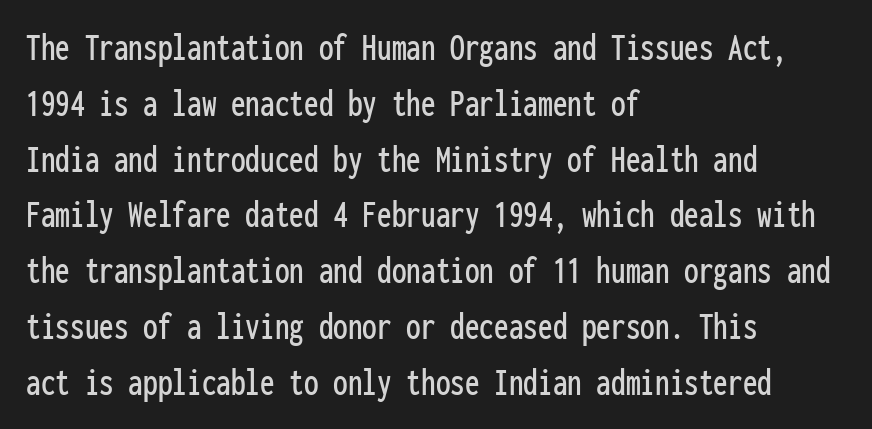
The image shows 39 px condensed sans-serif type, upright, monospaced; set left-aligned, normal line spacing (1.43x), normal letter spacing, not underlined; low stroke contrast and a medium x-height.
